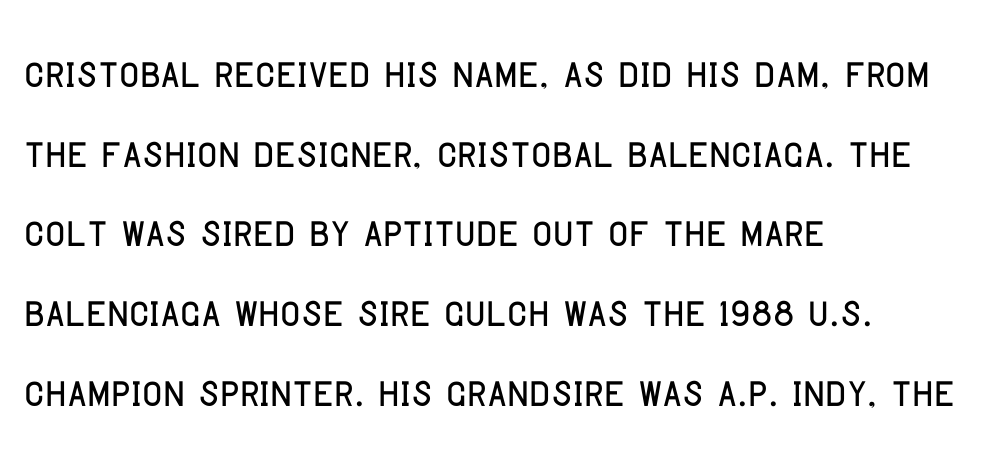
{"serif": "no", "italic": "no", "width": "condensed", "stroke_contrast": "low", "x_height": "large", "monospaced": "no", "underline": "no", "align": "left", "line_spacing": "normal", "line_spacing_ratio": 1.45, "letter_spacing": "normal", "letter_spacing_em": 0.0, "glyph_px": 55}
